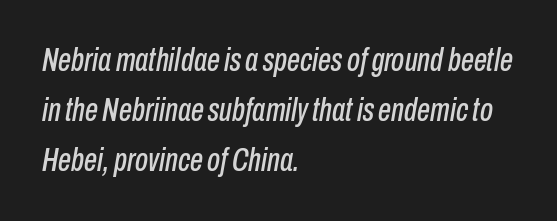
Does the copy run flush right? No — it runs flush left. What stands out about the letter spacing? Nothing — it is the standard amount. Whoever set this chose a conventional vertical rhythm. Do the characters align in a grid? No, the font is proportional. Is the type slanted? Yes — the strokes lean at a clear angle. Has an underline been added? It has not.
